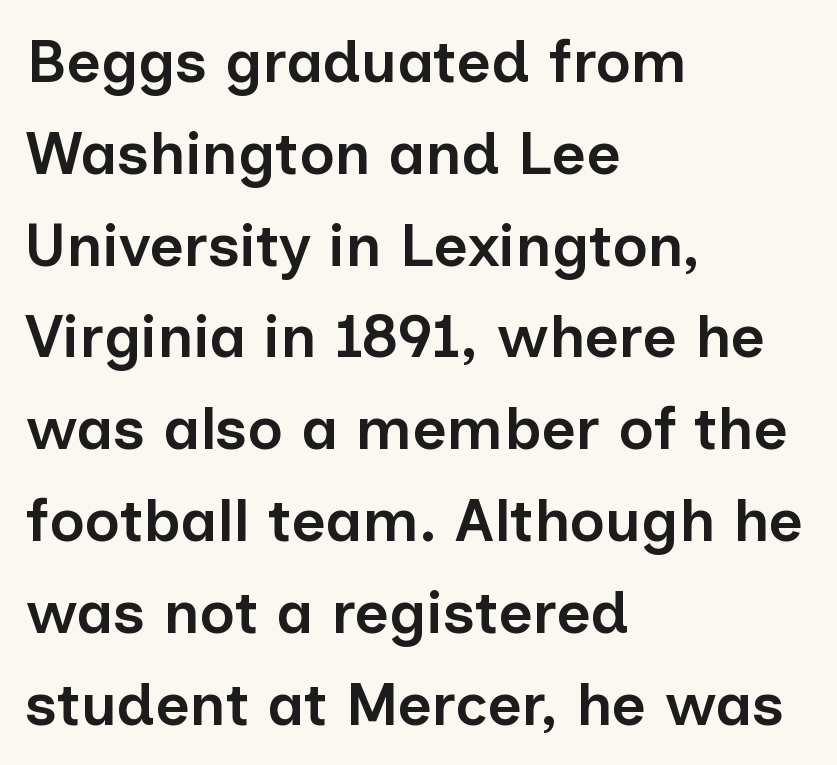
{"serif": "no", "italic": "no", "bold": "semi", "weight": "semibold", "width": "normal", "stroke_contrast": "low", "x_height": "medium", "monospaced": "no", "underline": "no", "align": "left", "line_spacing": "normal", "line_spacing_ratio": 1.53, "letter_spacing": "normal", "letter_spacing_em": 0.0, "glyph_px": 60}
